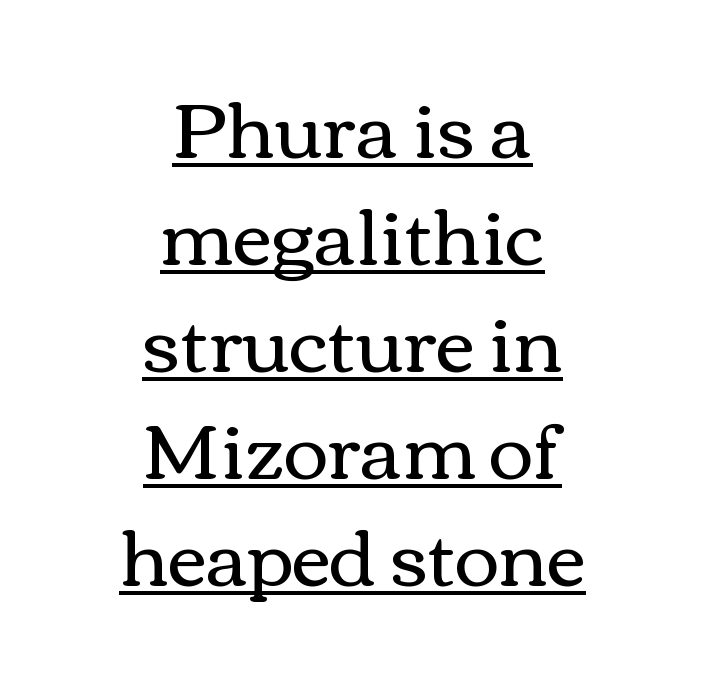
Q: Is the text bold? A: No.
Q: Is the text italic (slanted)? A: No, it is upright.
Q: Is the text underlined? A: Yes.
Q: How is the paragraph aligned? A: Centered.
Q: Is the spacing between letters normal or unusually wide? A: Normal.
Q: Is the spacing between lines tight, normal or loose? A: Normal.
Q: Width (condensed, normal, or wide)? A: Wide.
Q: Stroke contrast? A: Medium.
Q: x-height? A: Medium.
Q: Monospaced? A: No.
